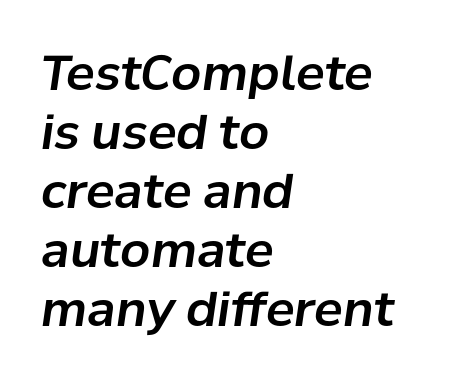
Q: Is the text italic (slanted)? A: Yes, it leans right by about 8 degrees.
Q: Is the text underlined? A: No.
Q: How is the paragraph aligned? A: Left-aligned.
Q: Is the spacing between letters normal or unusually wide? A: Normal.
Q: Width (condensed, normal, or wide)? A: Normal.
Q: Stroke contrast? A: Low.
Q: x-height? A: Medium.
Q: Monospaced? A: No.
